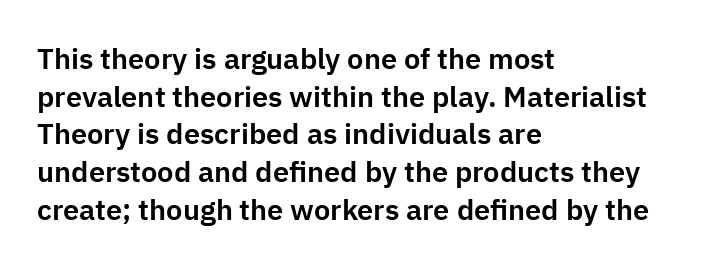
You could not count columns in this text — the font is proportionally spaced. The ragged edge is on the right, which tells us the setting is flush left. The typeface chosen for these lines omits serifs. Lines of text with bare space underneath.
